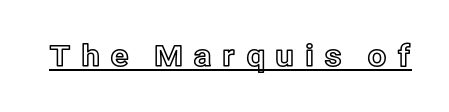
Q: Is the text italic (slanted)? A: No, it is upright.
Q: Is the text underlined? A: Yes.
Q: Is the spacing between letters normal or unusually wide? A: Unusually wide.
Q: Width (condensed, normal, or wide)? A: Normal.
Q: x-height? A: Medium.
Q: Monospaced? A: No.
